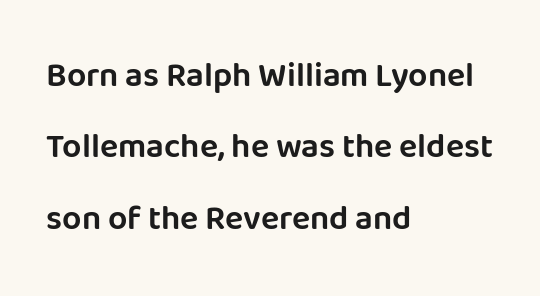
Do the characters align in a grid? No, the font is proportional. The characters display no serif detailing; their extremities are plain. The lines are quadded left. This rendering leaves character spacing at its baseline value. Vertical strokes here are truly vertical. Check under the words: just untouched page.
